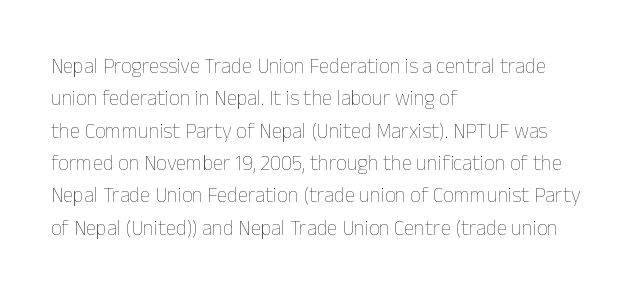
Words float on clear page, feet unadorned. Letters have the restrained weight of plain body copy at most. Horizontal alignment here is leftward, the default for most running prose. Whoever set this chose a conventional vertical rhythm. This sample uses an upright cut, with every glyph sitting square on the baseline.
